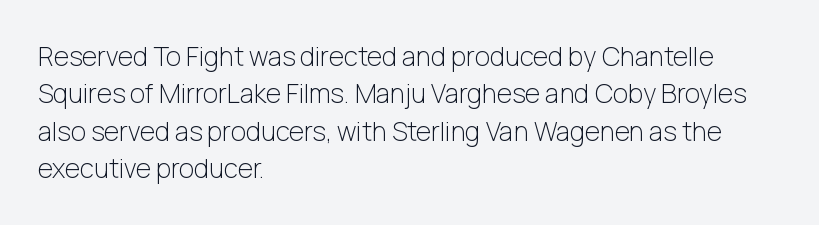
The image shows 26 px text type, upright; set left-aligned, normal line spacing (1.44x), normal letter spacing, not underlined.
